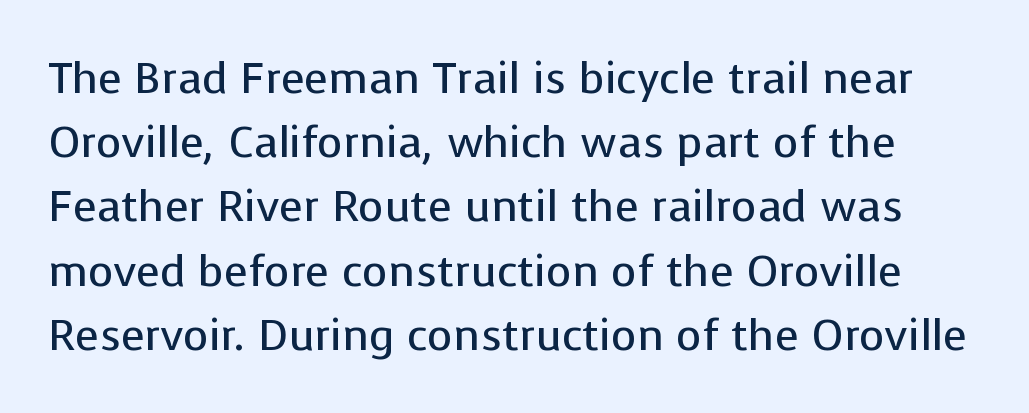
Q: Is the text bold? A: No.
Q: Is the text italic (slanted)? A: No, it is upright.
Q: Is the typeface a serif or a sans-serif typeface? A: Sans-serif.
Q: Is the text underlined? A: No.
Q: Is the spacing between letters normal or unusually wide? A: Normal.
Q: Is the spacing between lines tight, normal or loose? A: Normal.
Q: Width (condensed, normal, or wide)? A: Normal.
Q: Stroke contrast? A: Low.
Q: x-height? A: Medium.
Q: Monospaced? A: No.
